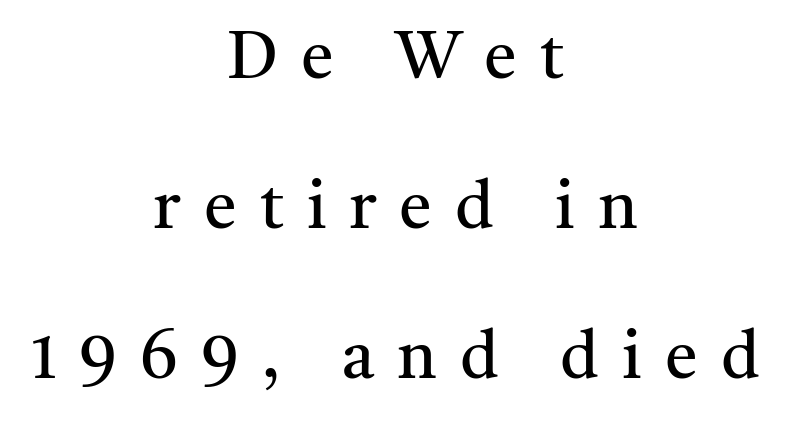
The image shows 66 px regular-weight serif type, upright; set centered, loose line spacing (2.27x), unusually wide letter spacing (+0.35 em), not underlined; medium stroke contrast and a medium x-height.
